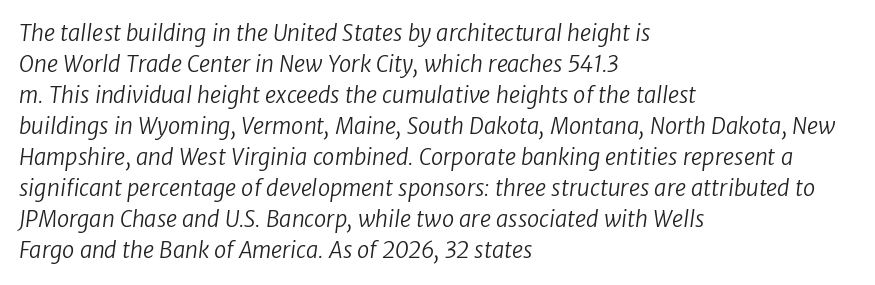
No word sits above an underline. Words appear dense and cohesive because spacing is normal. The ragged edge is on the right, which tells us the setting is flush left. If you measured baseline to baseline, you'd find a middling distance.
